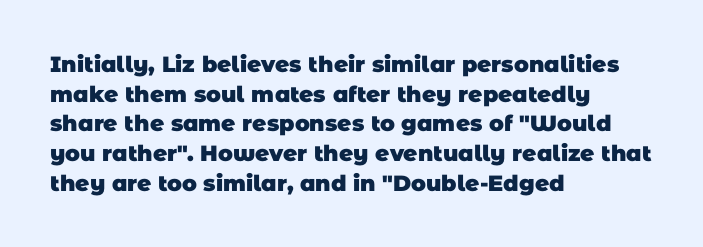
The typesetting leans heavy: a genuine bold. Leading: standard. The ragged edge is on the right, which tells us the setting is flush left. Spacing between characters is what you'd get straight out of the box. The passage shown is not underscored anywhere.
